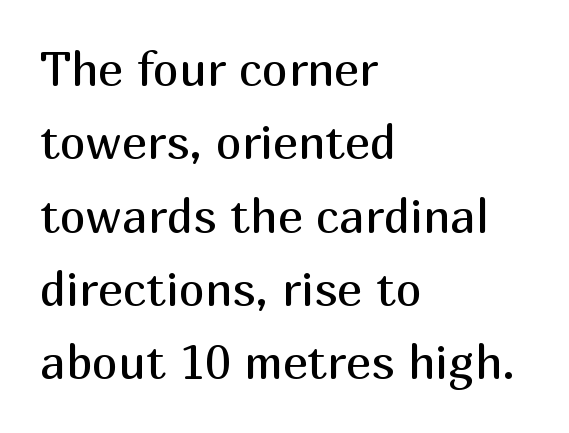
The image shows 47 px regular-weight sans-serif type, upright; set left-aligned, normal line spacing (1.56x), normal letter spacing, not underlined; medium stroke contrast and a medium x-height.
